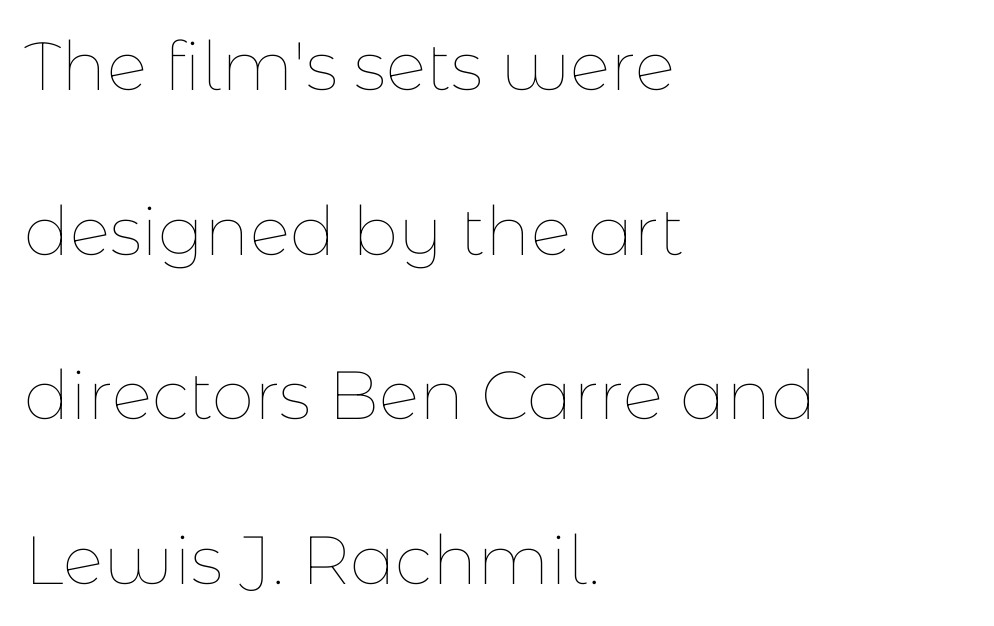
{"italic": "no", "bold": "no", "weight": "thin", "width": "normal", "stroke_contrast": "low", "x_height": "medium", "monospaced": "no", "underline": "no", "align": "left", "line_spacing": "loose", "line_spacing_ratio": 2.42, "letter_spacing": "normal", "letter_spacing_em": 0.0, "glyph_px": 68}
